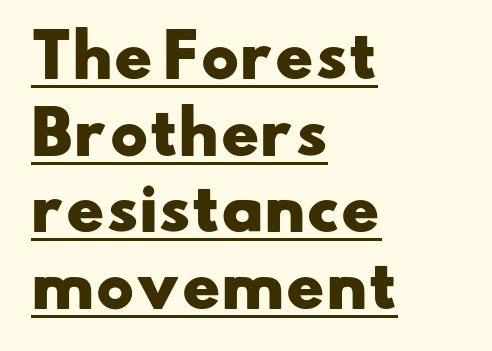
Tracking here is standard; glyphs follow each other at the usual distance. The lines sit at an ordinary, default distance from one another. Examine the stroke ends and you'll find no serifs. Notice how a bar underscores the lettering throughout. Line starts are locked; line ends wander.
